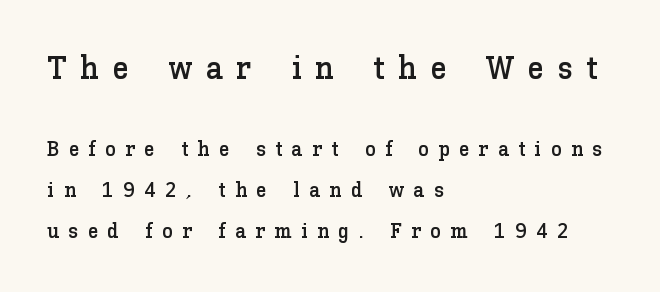
{"italic": "no", "width": "normal", "stroke_contrast": "low", "x_height": "medium", "monospaced": "no", "underline": "no", "align": "left", "line_spacing_ratio": 1.87, "letter_spacing": "wide", "letter_spacing_em": 0.41, "larger_block": "first", "size_ratio": 1.5, "glyph_px": 33}
